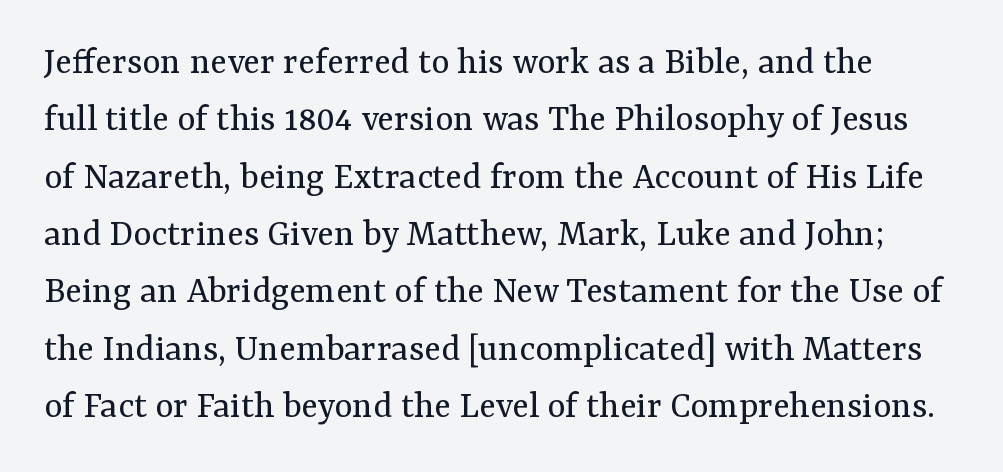
The rendering uses a moderate line-height, typical for paragraphs. The glyphs in this specimen are seriffed. Italic? Not at all — the glyphs are vertical. The font is comparable to plain body text, perhaps lighter.
